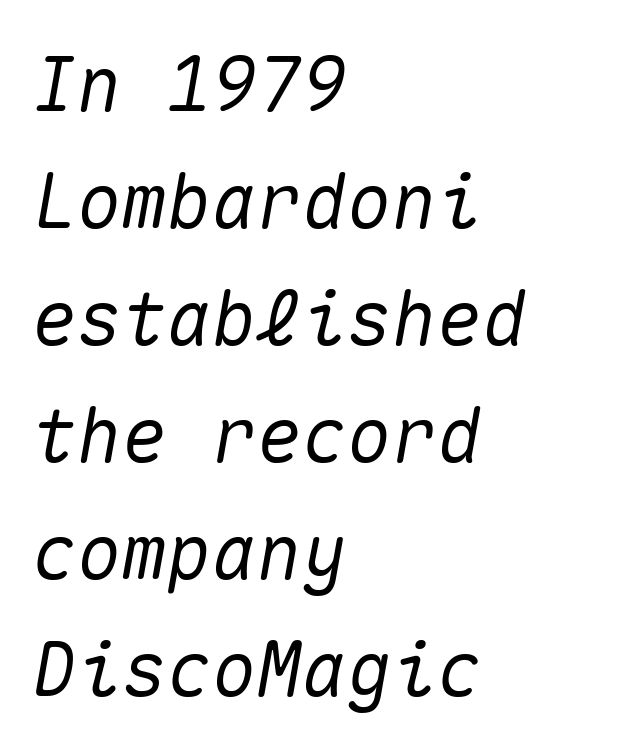
Q: Is the text italic (slanted)? A: Yes, it leans right by about 10 degrees.
Q: Is the text underlined? A: No.
Q: How is the paragraph aligned? A: Left-aligned.
Q: Is the spacing between letters normal or unusually wide? A: Normal.
Q: Is the spacing between lines tight, normal or loose? A: Normal.
Q: Width (condensed, normal, or wide)? A: Normal.
Q: Stroke contrast? A: Medium.
Q: x-height? A: Medium.
Q: Monospaced? A: Yes.
